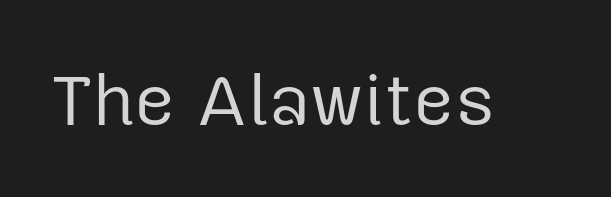
The image shows 71 px regular-weight sans-serif type, upright; set normal letter spacing, not underlined; low stroke contrast and a medium x-height.
